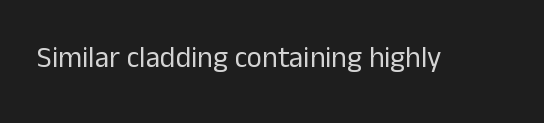
{"serif": "no", "italic": "no", "bold": "no", "weight": "regular", "width": "normal", "stroke_contrast": "low", "x_height": "medium", "monospaced": "no", "underline": "no", "letter_spacing": "normal", "letter_spacing_em": 0.0, "glyph_px": 29}
